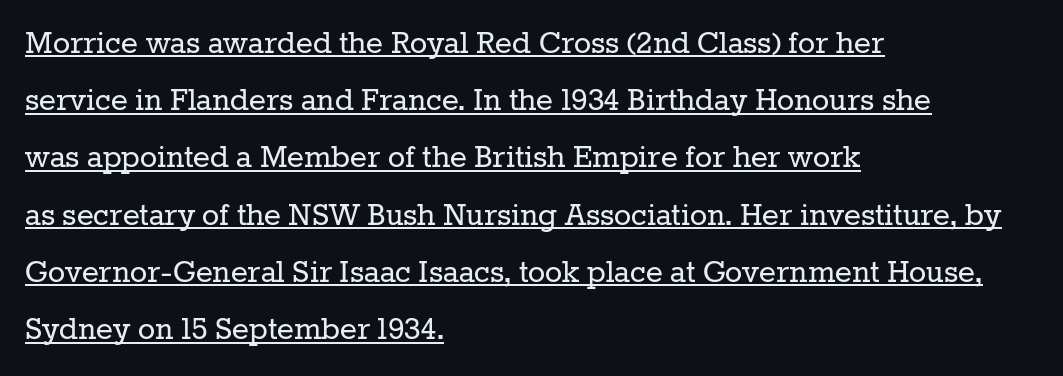
Heaviness? Minimal to ordinary, like unemphasized prose. The setting favours the left margin, as ordinary paragraphs usually do. Students, observe: this is what conventionally led text looks like. Is there any slant? The stems are plumb. Glyph-to-glyph distance matches everyday printed text.
